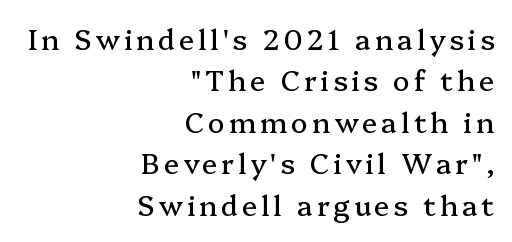
{"serif": "yes", "italic": "no", "width": "normal", "stroke_contrast": "medium", "x_height": "medium", "monospaced": "no", "underline": "no", "align": "right", "line_spacing": "normal", "line_spacing_ratio": 1.48, "glyph_px": 28}
